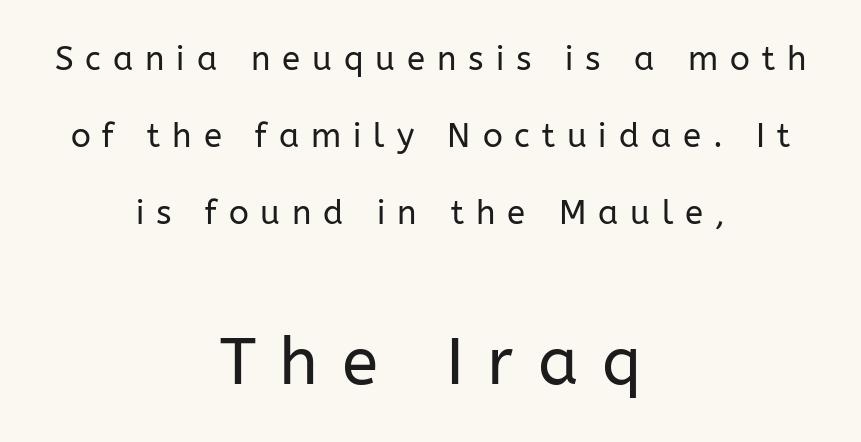
The image shows 66 px regular-weight sans-serif type, upright; set centered, loose line spacing (2.34x), unusually wide letter spacing (+0.36 em), not underlined; the second (bottom) block is 2.0x larger; low stroke contrast and a medium x-height.
